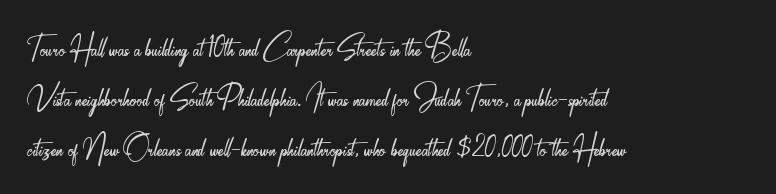
Q: Is the text bold? A: No.
Q: Is the text italic (slanted)? A: Yes.
Q: Is the typeface a serif or a sans-serif typeface? A: Sans-serif.
Q: Is the text underlined? A: No.
Q: How is the paragraph aligned? A: Left-aligned.
Q: Is the spacing between letters normal or unusually wide? A: Normal.
Q: Is the spacing between lines tight, normal or loose? A: Normal.
Q: Width (condensed, normal, or wide)? A: Condensed.
Q: Stroke contrast? A: Low.
Q: x-height? A: Small.
Q: Monospaced? A: No.
